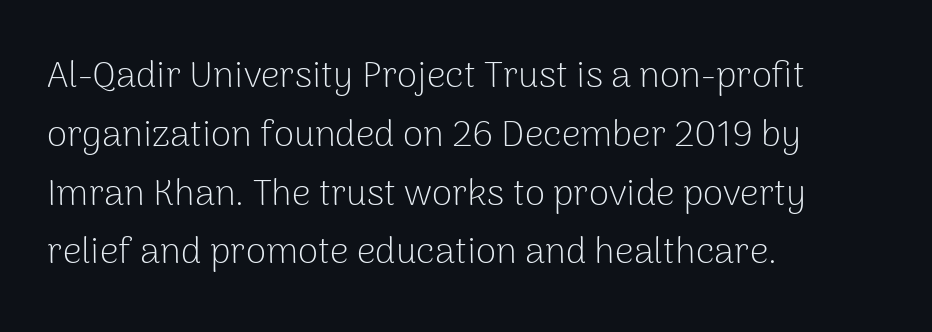
Posture: upright roman. All the whitespace from short lines collects on the right. Weight class: somewhere from thin through regular. The letters advance in unequal steps, a hallmark of proportional type.
